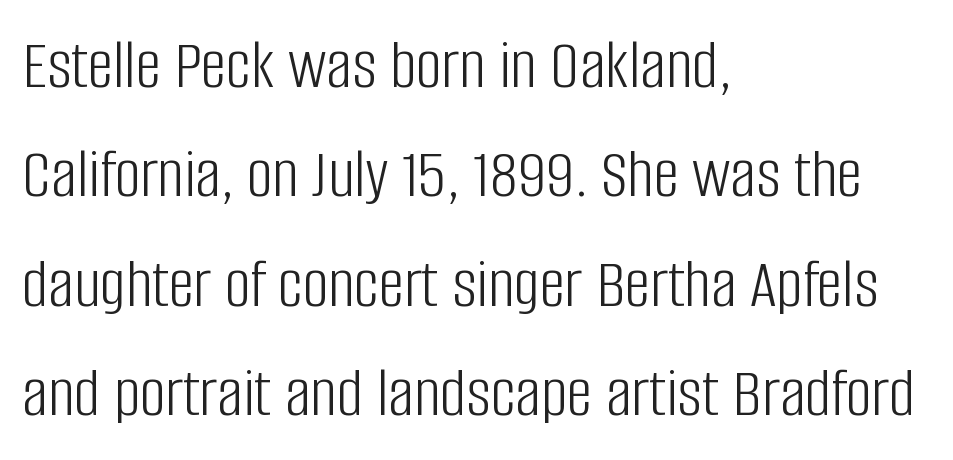
Q: Is the text bold? A: No.
Q: Is the text italic (slanted)? A: No, it is upright.
Q: Is the typeface a serif or a sans-serif typeface? A: Sans-serif.
Q: Is the text underlined? A: No.
Q: How is the paragraph aligned? A: Left-aligned.
Q: Is the spacing between letters normal or unusually wide? A: Normal.
Q: Is the spacing between lines tight, normal or loose? A: Normal.
Q: Width (condensed, normal, or wide)? A: Condensed.
Q: Stroke contrast? A: Low.
Q: x-height? A: Large.
Q: Monospaced? A: No.
